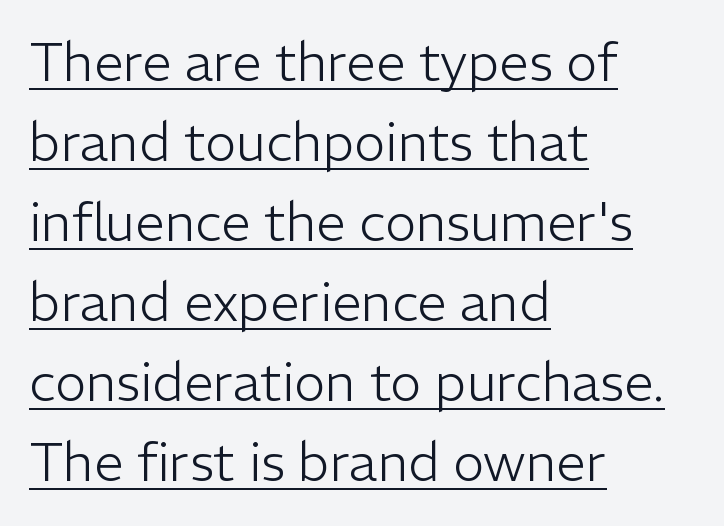
{"serif": "no", "italic": "no", "bold": "no", "weight": "light", "width": "normal", "stroke_contrast": "low", "x_height": "medium", "monospaced": "no", "underline": "yes", "align": "left", "line_spacing": "normal", "line_spacing_ratio": 1.51, "letter_spacing": "normal", "letter_spacing_em": 0.0, "glyph_px": 53}
